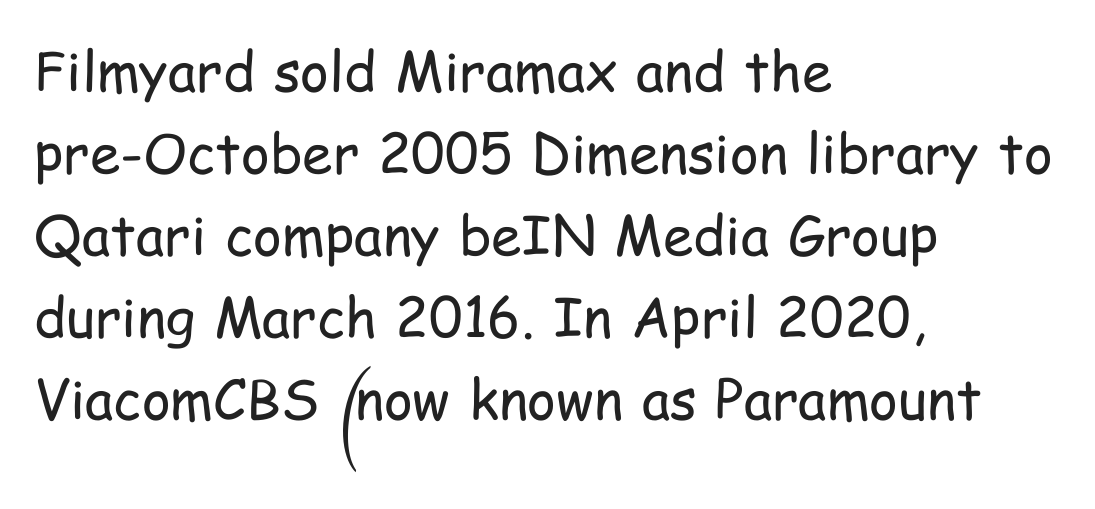
The image shows 55 px regular-weight, condensed sans-serif type, upright; set left-aligned, normal line spacing (1.49x), normal letter spacing, not underlined; low stroke contrast and a medium x-height.
